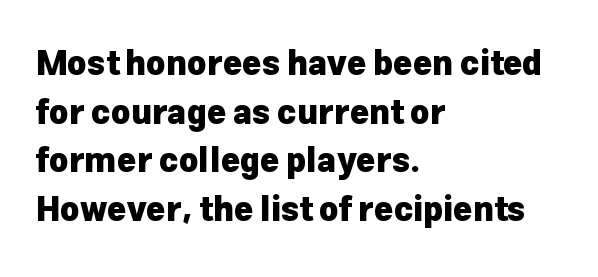
All the whitespace from short lines collects on the right. Clear beneath every line of the passage. How would I describe the line gaps? Plain and ordinary. The typography opts for an upright posture over an oblique one. Compared with an ordinary text face, these strokes are far heavier — a full bold. The letters sit at their default tracking, neither squeezed nor spread.
